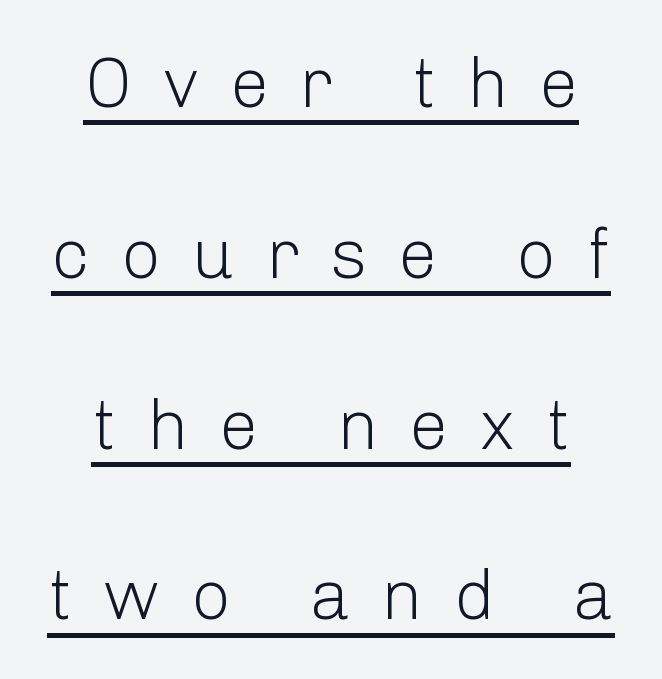
Q: Is the text bold? A: No.
Q: Is the text italic (slanted)? A: No, it is upright.
Q: Is the typeface a serif or a sans-serif typeface? A: Sans-serif.
Q: Is the text underlined? A: Yes.
Q: Is the spacing between letters normal or unusually wide? A: Unusually wide.
Q: Is the spacing between lines tight, normal or loose? A: Loose.
Q: Width (condensed, normal, or wide)? A: Normal.
Q: Stroke contrast? A: Low.
Q: x-height? A: Medium.
Q: Monospaced? A: No.
